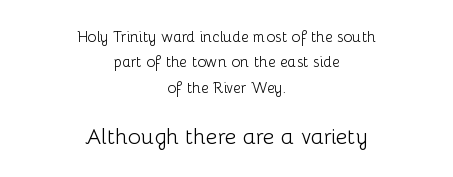
The type sits square on the baseline with zero lean. Nobody drew a line under any word here. How would I describe the line gaps? Plain and ordinary. Is the block centered? Yes — each line is placed symmetrically about the middle. What stands out about the letter spacing? Nothing — it is the standard amount. The emphasis by scale lands on block number two, below.
